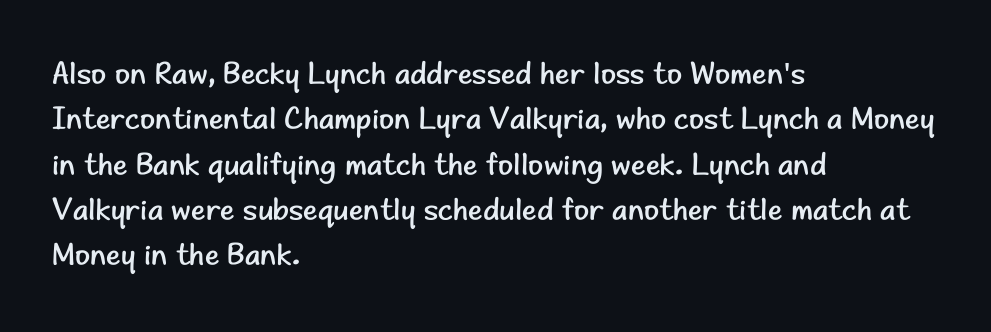
The image shows 31 px regular-weight sans-serif type, upright; set left-aligned, normal line spacing (1.46x), normal letter spacing, not underlined; low stroke contrast and a small x-height.
